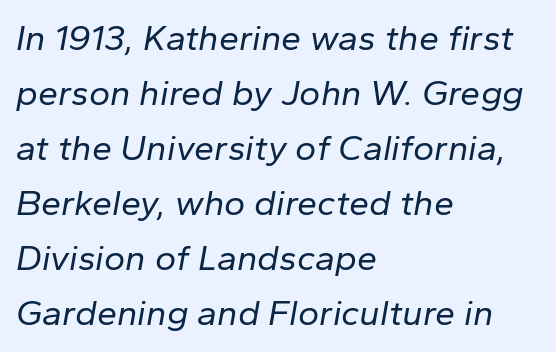
Q: Is the text bold? A: No.
Q: Is the text italic (slanted)? A: Yes, it leans right by about 10 degrees.
Q: Is the text underlined? A: No.
Q: How is the paragraph aligned? A: Left-aligned.
Q: Is the spacing between letters normal or unusually wide? A: Normal.
Q: Is the spacing between lines tight, normal or loose? A: Normal.
Q: Width (condensed, normal, or wide)? A: Normal.
Q: Stroke contrast? A: Low.
Q: x-height? A: Medium.
Q: Monospaced? A: No.
